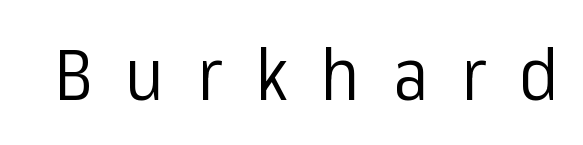
{"serif": "no", "italic": "no", "bold": "no", "weight": "regular", "width": "normal", "stroke_contrast": "low", "x_height": "medium", "monospaced": "no", "underline": "no", "letter_spacing": "wide", "letter_spacing_em": 0.47, "glyph_px": 71}
